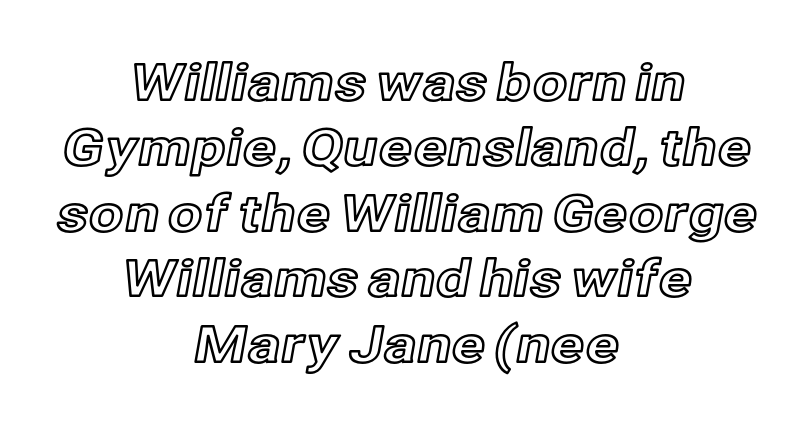
The image shows 50 px text type; set centered, normal line spacing (1.31x), normal letter spacing, not underlined; a medium x-height.
